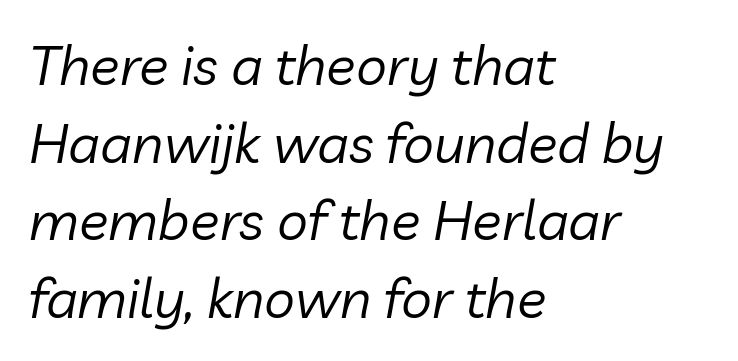
{"italic": "yes", "lean": "right", "slant_degrees": 10, "bold": "no", "weight": "regular", "width": "normal", "stroke_contrast": "low", "x_height": "medium", "monospaced": "no", "underline": "no", "align": "left", "line_spacing": "normal", "line_spacing_ratio": 1.41, "letter_spacing": "normal", "letter_spacing_em": 0.0, "glyph_px": 55}
